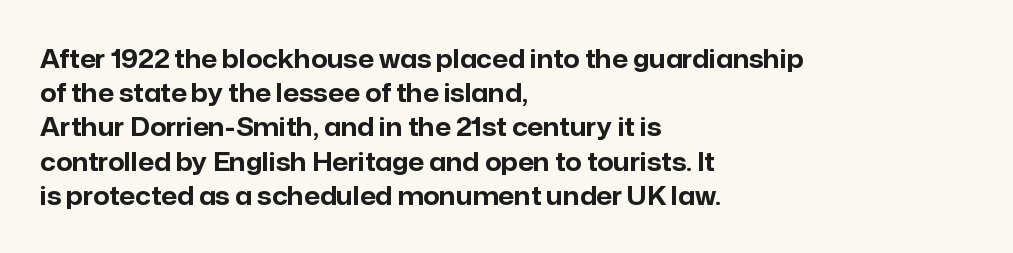
{"italic": "no", "bold": "yes", "underline": "no", "align": "left", "line_spacing": "normal", "line_spacing_ratio": 1.37, "letter_spacing": "normal", "letter_spacing_em": 0.0, "glyph_px": 25}
